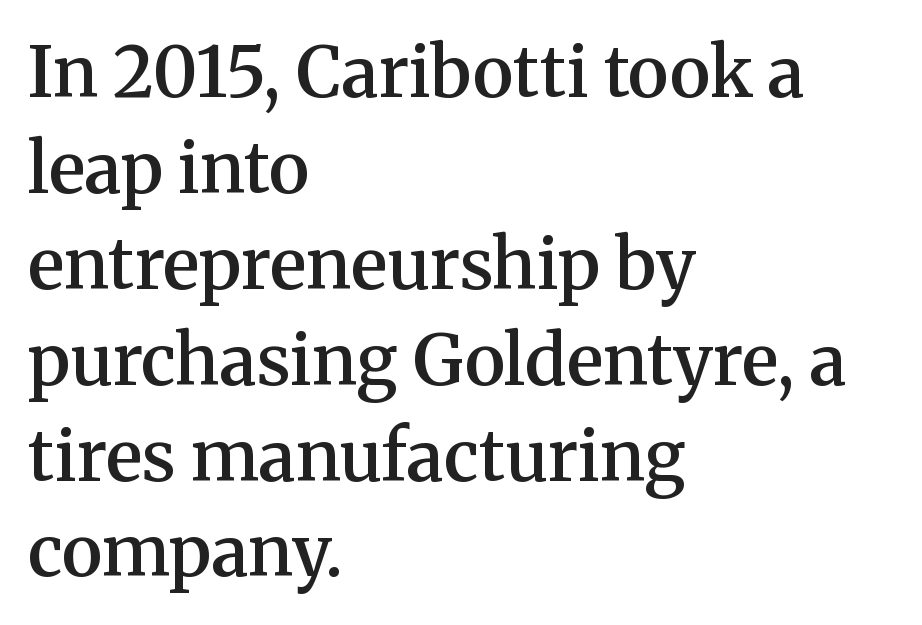
The image shows 70 px semibold serif type, upright; set left-aligned, normal line spacing (1.37x), normal letter spacing, not underlined; medium stroke contrast and a medium x-height.
